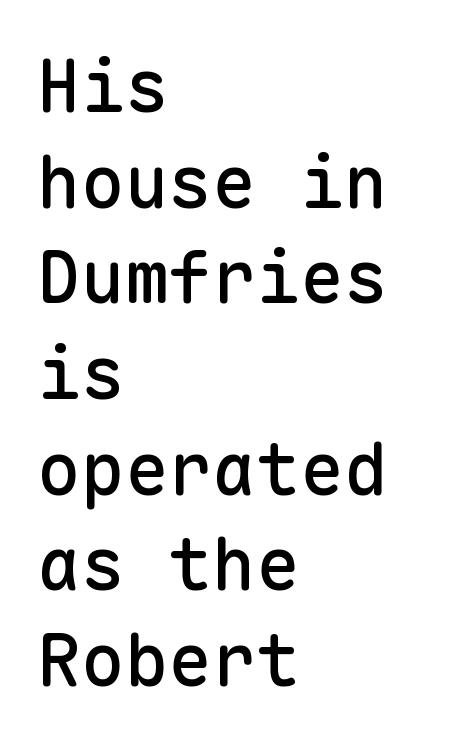
The image shows 73 px sans-serif type, upright, monospaced; set left-aligned, normal line spacing (1.31x), normal letter spacing, not underlined; low stroke contrast and a medium x-height.
